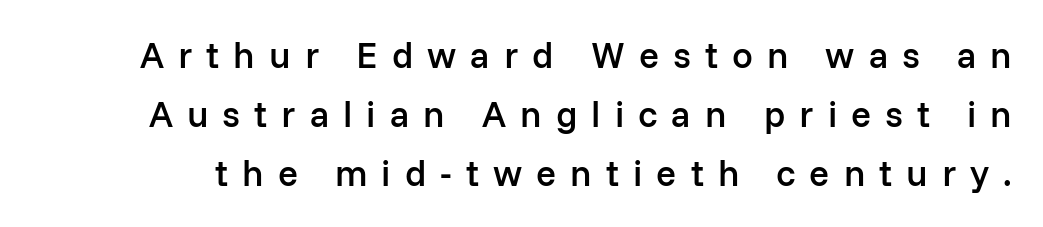
{"serif": "no", "italic": "no", "bold": "semi", "weight": "semibold", "width": "normal", "stroke_contrast": "low", "x_height": "medium", "monospaced": "no", "underline": "no", "line_spacing": "normal", "line_spacing_ratio": 1.59, "letter_spacing": "wide", "letter_spacing_em": 0.38, "glyph_px": 37}
